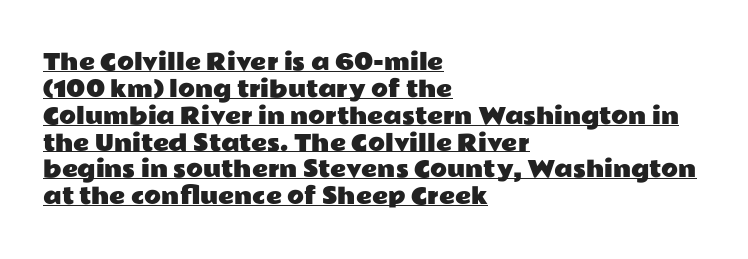
The image shows 22 px text type, upright; set left-aligned, line spacing 1.22x, normal letter spacing, underlined.
